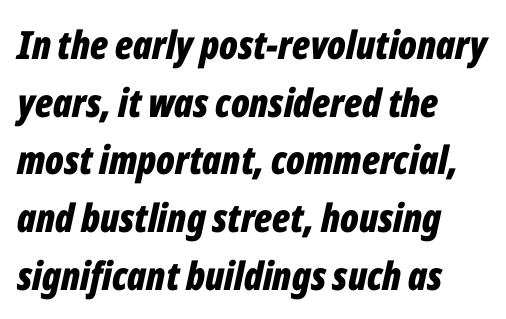
Q: Is the text bold? A: Yes.
Q: Is the text italic (slanted)? A: Yes, it leans right by about 12 degrees.
Q: Is the text underlined? A: No.
Q: How is the paragraph aligned? A: Left-aligned.
Q: Is the spacing between letters normal or unusually wide? A: Normal.
Q: Is the spacing between lines tight, normal or loose? A: Normal.
Q: Width (condensed, normal, or wide)? A: Condensed.
Q: Stroke contrast? A: Low.
Q: x-height? A: Medium.
Q: Monospaced? A: No.
